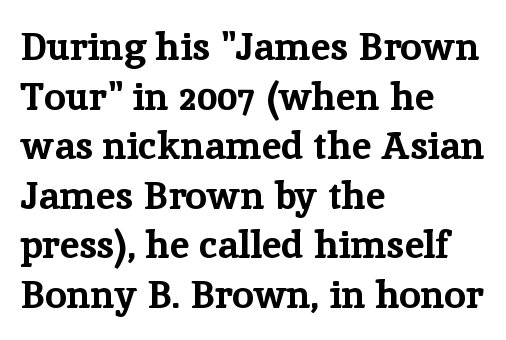
Q: Is the text bold? A: Yes.
Q: Is the text italic (slanted)? A: No, it is upright.
Q: Is the typeface a serif or a sans-serif typeface? A: Serif.
Q: Is the text underlined? A: No.
Q: How is the paragraph aligned? A: Left-aligned.
Q: Is the spacing between letters normal or unusually wide? A: Normal.
Q: Is the spacing between lines tight, normal or loose? A: Normal.
Q: Width (condensed, normal, or wide)? A: Normal.
Q: Stroke contrast? A: Low.
Q: x-height? A: Medium.
Q: Monospaced? A: No.
